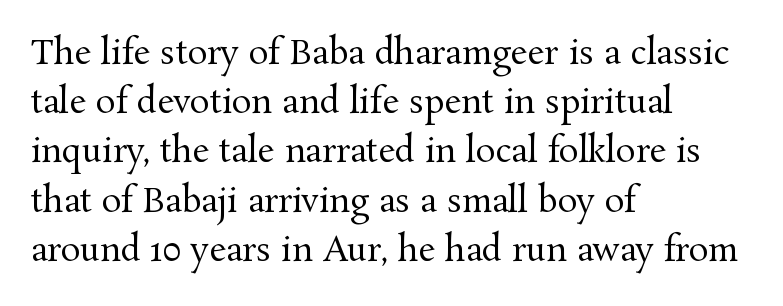
The image shows 33 px regular-weight serif type, upright; set left-aligned, normal line spacing (1.49x), normal letter spacing, not underlined; medium stroke contrast and a medium x-height.
